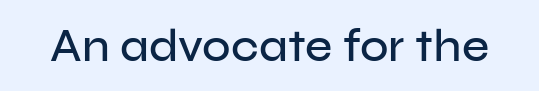
Q: Is the text italic (slanted)? A: No, it is upright.
Q: Is the typeface a serif or a sans-serif typeface? A: Sans-serif.
Q: Is the text underlined? A: No.
Q: Is the spacing between letters normal or unusually wide? A: Normal.
Q: Width (condensed, normal, or wide)? A: Normal.
Q: Stroke contrast? A: Low.
Q: x-height? A: Medium.
Q: Monospaced? A: No.
